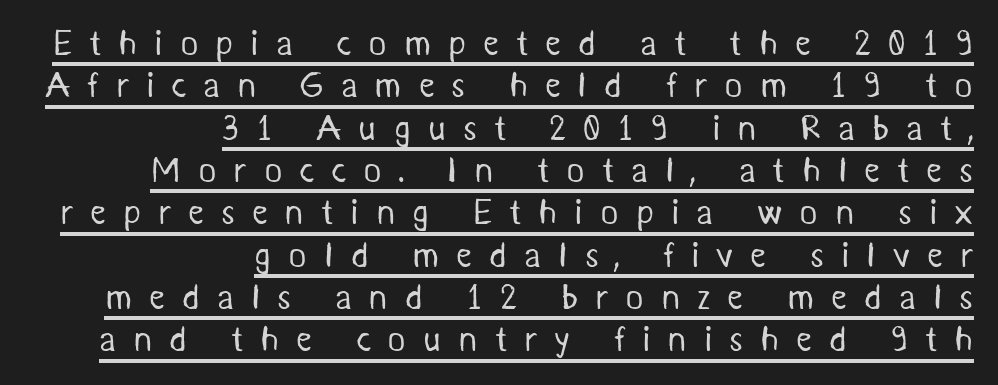
{"serif": "no", "bold": "no", "weight": "regular", "width": "normal", "stroke_contrast": "medium", "x_height": "medium", "monospaced": "no", "underline": "yes", "align": "right", "line_spacing_ratio": 1.21, "letter_spacing": "wide", "letter_spacing_em": 0.48, "glyph_px": 35}
